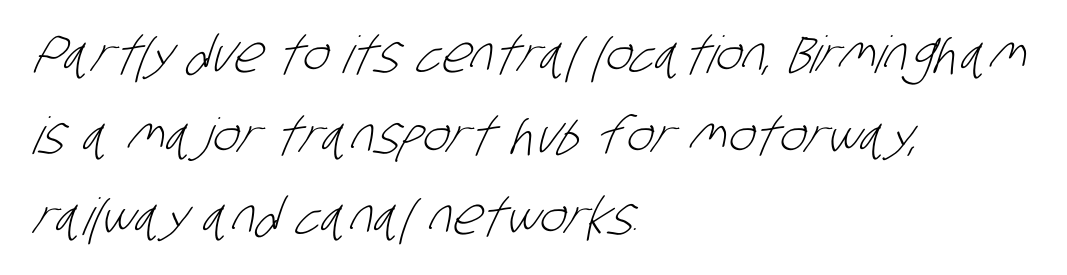
The image shows 51 px light, condensed sans-serif type; set left-aligned, normal line spacing (1.59x), normal letter spacing, not underlined; low stroke contrast and a large x-height.
